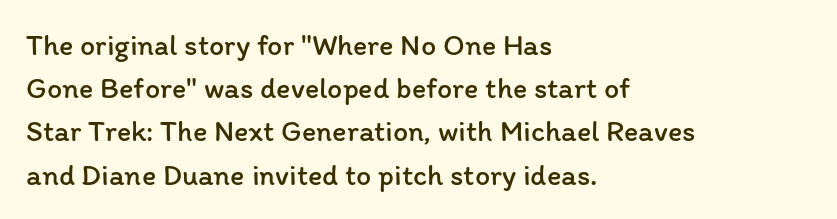
{"italic": "no", "bold": "no", "weight": "regular", "width": "normal", "stroke_contrast": "low", "x_height": "medium", "monospaced": "no", "underline": "no", "align": "left", "line_spacing": "normal", "line_spacing_ratio": 1.44, "letter_spacing": "normal", "letter_spacing_em": 0.0, "glyph_px": 30}
